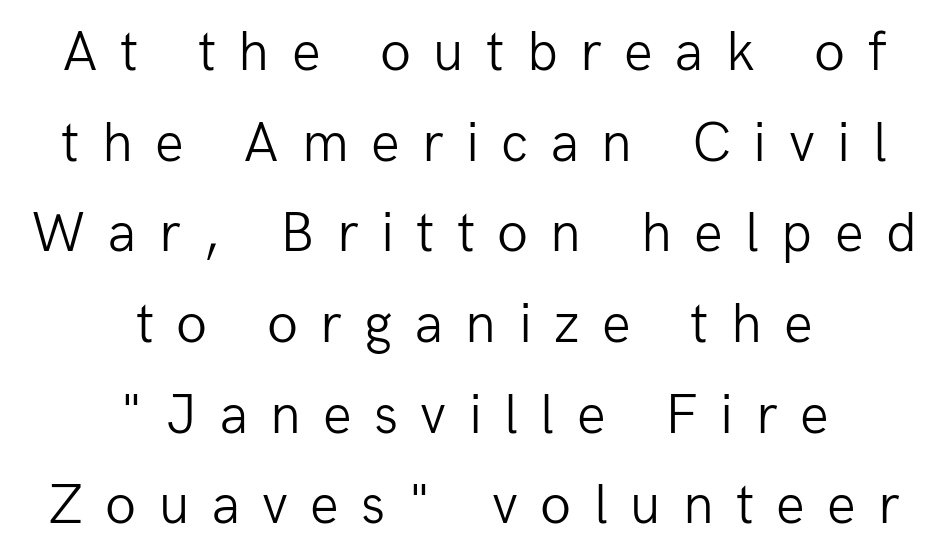
Q: Is the text bold? A: No.
Q: Is the text italic (slanted)? A: No, it is upright.
Q: Is the typeface a serif or a sans-serif typeface? A: Sans-serif.
Q: Is the text underlined? A: No.
Q: How is the paragraph aligned? A: Centered.
Q: Is the spacing between letters normal or unusually wide? A: Unusually wide.
Q: Is the spacing between lines tight, normal or loose? A: Normal.
Q: Width (condensed, normal, or wide)? A: Normal.
Q: Stroke contrast? A: Low.
Q: x-height? A: Medium.
Q: Monospaced? A: No.
